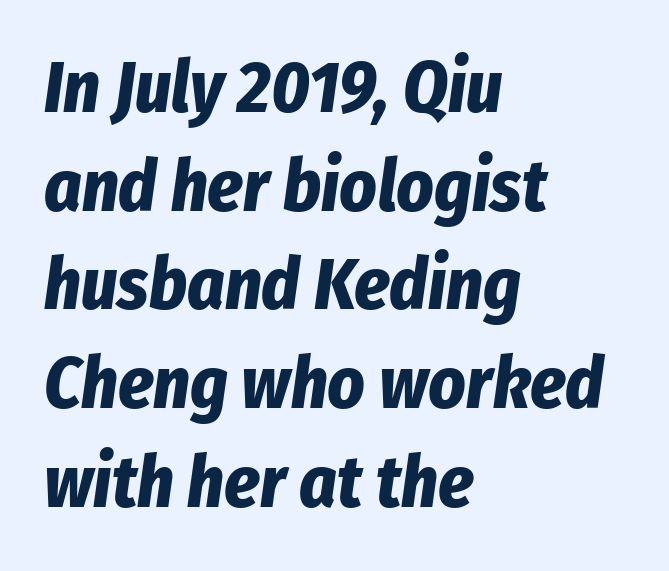
The gap between lines stays unmarked. The font is running at its bold setting. Between one letter and the next there's only the usual sliver of space. Notice how descenders clear the ascenders below comfortably — that's standard leading.
